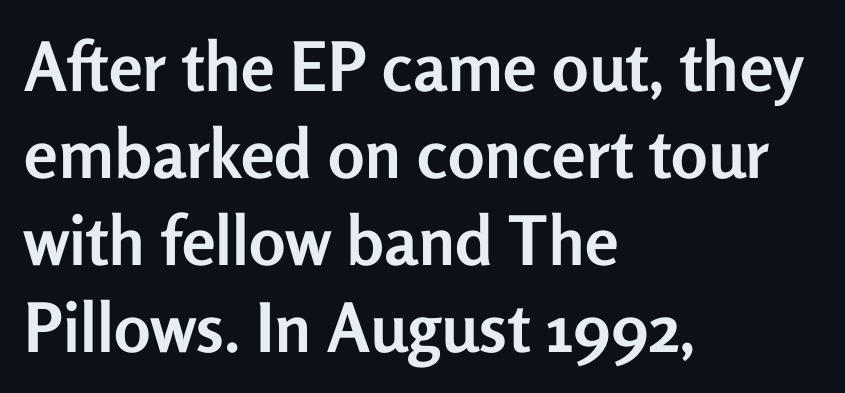
{"serif": "no", "italic": "no", "bold": "yes", "weight": "semibold", "width": "normal", "stroke_contrast": "low", "x_height": "medium", "monospaced": "no", "underline": "no", "align": "left", "line_spacing": "normal", "line_spacing_ratio": 1.28, "letter_spacing": "normal", "letter_spacing_em": 0.0, "glyph_px": 68}
